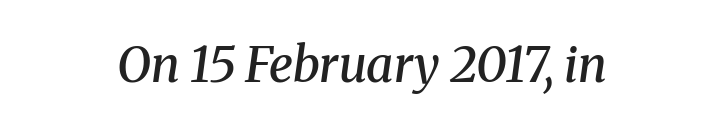
Tall strokes in this sample are angled rather than plumb. The compositor balanced each line on the midline. Notice the strokes are somewhat thickened but not fully heavy: this is a semibold. Compared with typical body copy, the letter spacing here is the same.
